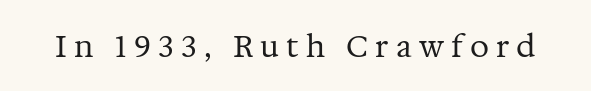
The image shows 30 px regular-weight serif type, upright; set unusually wide letter spacing (+0.24 em), not underlined; medium stroke contrast and a medium x-height.
